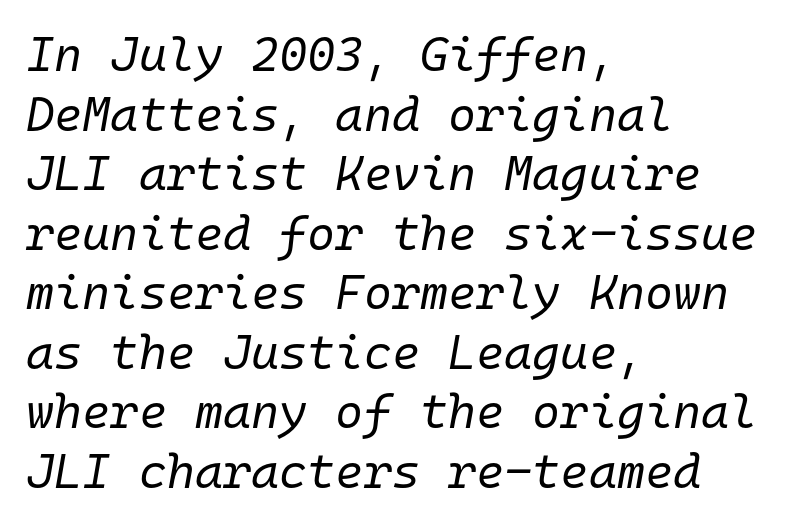
Q: Is the text bold? A: No.
Q: Is the text italic (slanted)? A: Yes, it leans right by about 10 degrees.
Q: Is the text underlined? A: No.
Q: How is the paragraph aligned? A: Left-aligned.
Q: Is the spacing between letters normal or unusually wide? A: Normal.
Q: Width (condensed, normal, or wide)? A: Normal.
Q: Stroke contrast? A: Low.
Q: x-height? A: Medium.
Q: Monospaced? A: Yes.
